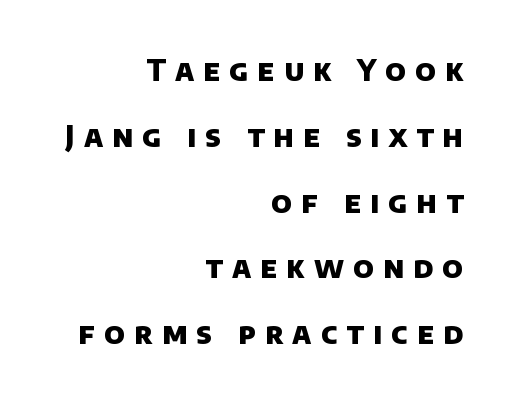
The space beneath each line is pristine and unruled. Letterform terminals end flat and unadorned throughout the passage. Here the designer chose a conventional face with non-uniform glyph widths. Leading: increased. Characters follow at a spacing far wider than the type designer built in.
